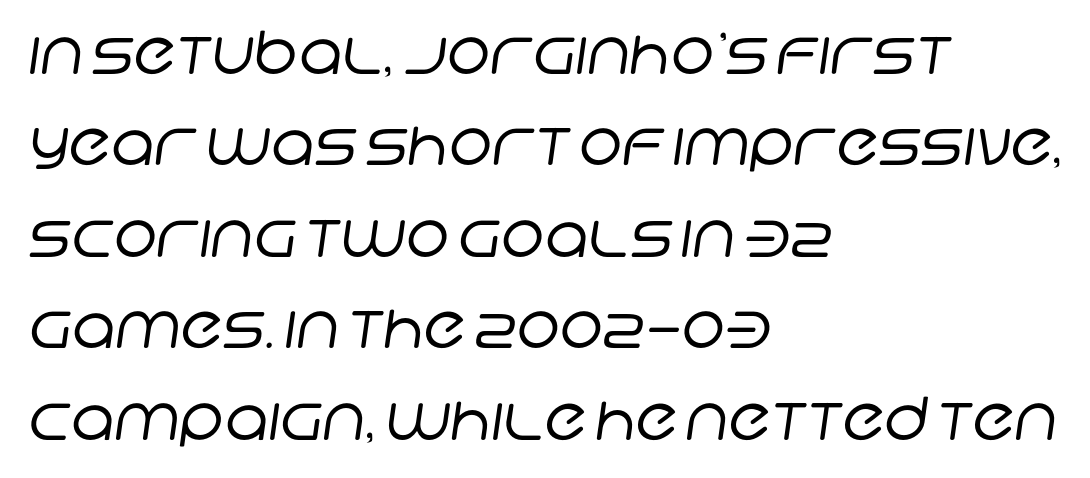
Tracking here is standard; glyphs follow each other at the usual distance. The passage shown is not bold in any degree. The paragraph has a hard left edge and a soft right edge. The block of text has a typical density, with ordinary space between rows. The font family rendered here belongs to the sans-serif group. Honestly, there is no underline to notice here at all.
